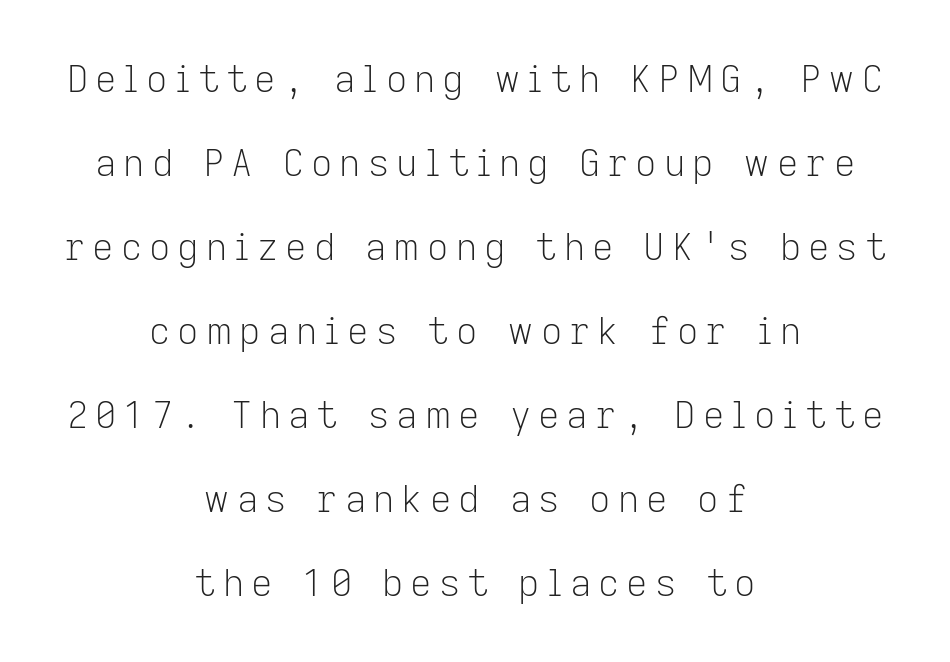
Do the characters align in a grid? No, the font is proportional. Widely set lines give the paragraph a tall, airy silhouette. Teacher's note: observe the equal gaps on both sides — that is centered alignment. Check the space under the baseline: it is left empty. Posture: vertical.
